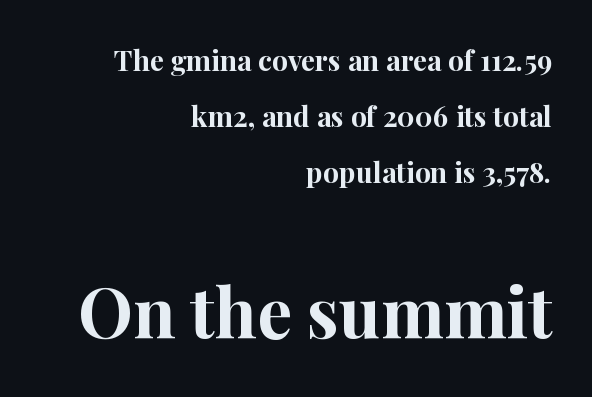
The image shows 69 px bold serif type, upright; set right-aligned, loose line spacing (2.0x), normal letter spacing, not underlined; the second (bottom) block is 2.46x larger; high stroke contrast and a medium x-height.
